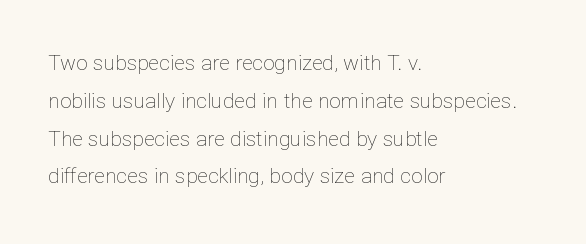
The image shows 21 px text type, upright; set left-aligned, line spacing 1.8x, normal letter spacing, not underlined.
